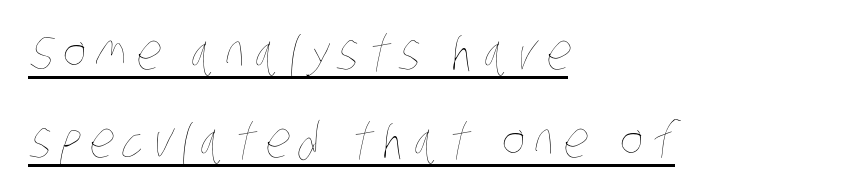
Q: Is the text bold? A: No.
Q: Is the text underlined? A: Yes.
Q: How is the paragraph aligned? A: Left-aligned.
Q: Width (condensed, normal, or wide)? A: Condensed.
Q: Stroke contrast? A: Low.
Q: x-height? A: Large.
Q: Monospaced? A: No.
